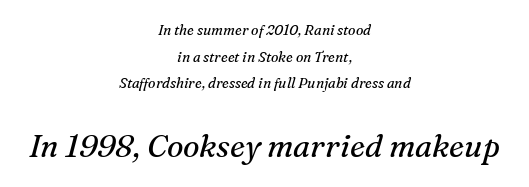
The image shows 31 px regular-weight serif type, italic (leaning right); set centered, loose line spacing (1.91x), normal letter spacing, not underlined; the second (bottom) block is 2.21x larger; medium stroke contrast and a medium x-height.
